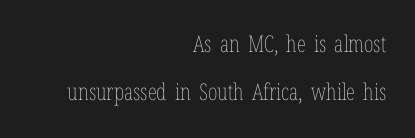
The image shows 23 px text type, upright; set right-aligned, loose line spacing (2.09x), normal letter spacing, not underlined.
